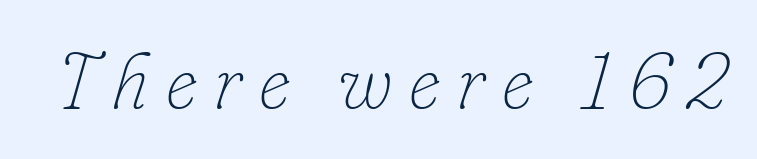
Honestly, there is no underline to notice here at all. Do the characters align in a grid? No, the font is proportional. There is plenty of visible air inserted between adjacent glyphs. Nothing heavy about these letters — not bold at all. Designer's note — italics engaged.
